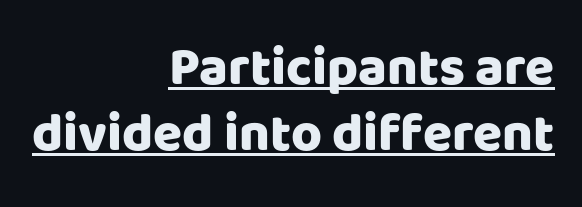
Q: Is the text bold? A: Yes.
Q: Is the text italic (slanted)? A: No, it is upright.
Q: Is the typeface a serif or a sans-serif typeface? A: Sans-serif.
Q: Is the text underlined? A: Yes.
Q: How is the paragraph aligned? A: Right-aligned.
Q: Is the spacing between letters normal or unusually wide? A: Normal.
Q: Width (condensed, normal, or wide)? A: Normal.
Q: Stroke contrast? A: Low.
Q: x-height? A: Large.
Q: Monospaced? A: No.
